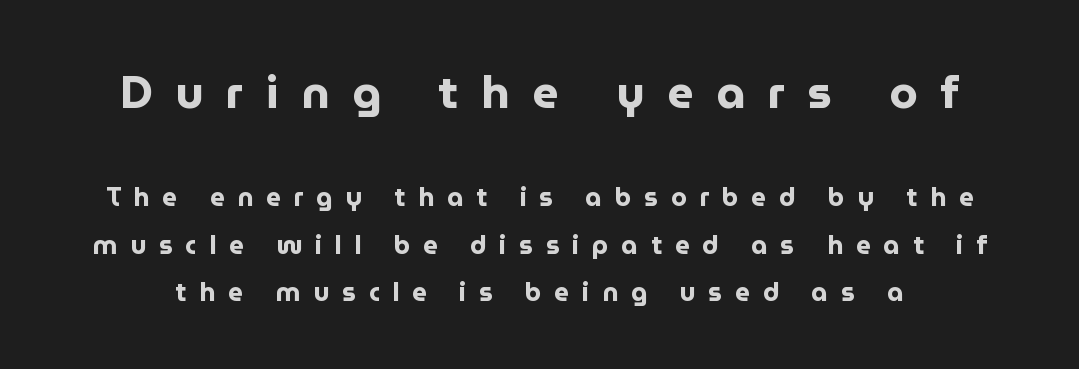
The image shows 46 px bold sans-serif type, upright; set line spacing 1.83x, unusually wide letter spacing (+0.49 em), not underlined; the first (top) block is 1.77x larger; low stroke contrast and a medium x-height.
